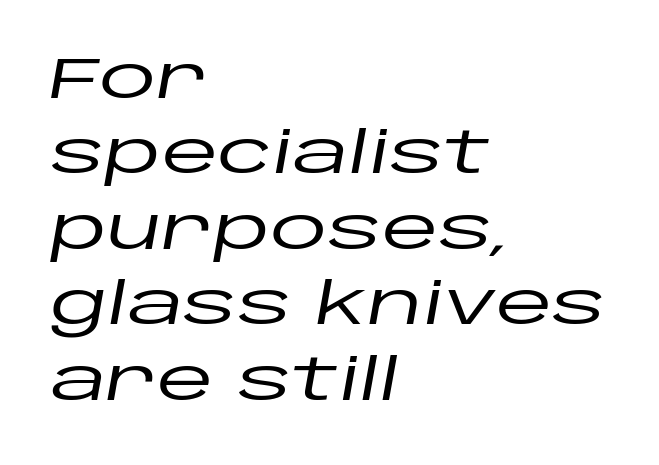
If you measured baseline to baseline, you'd find a middling distance. Note the varied advance widths — an 'i' is clearly narrower than an 'm'. Looking at the ascenders, they clearly lean. Descender tails drop into unmarked territory. Honestly, the letter spacing is just normal — you wouldn't notice it.
